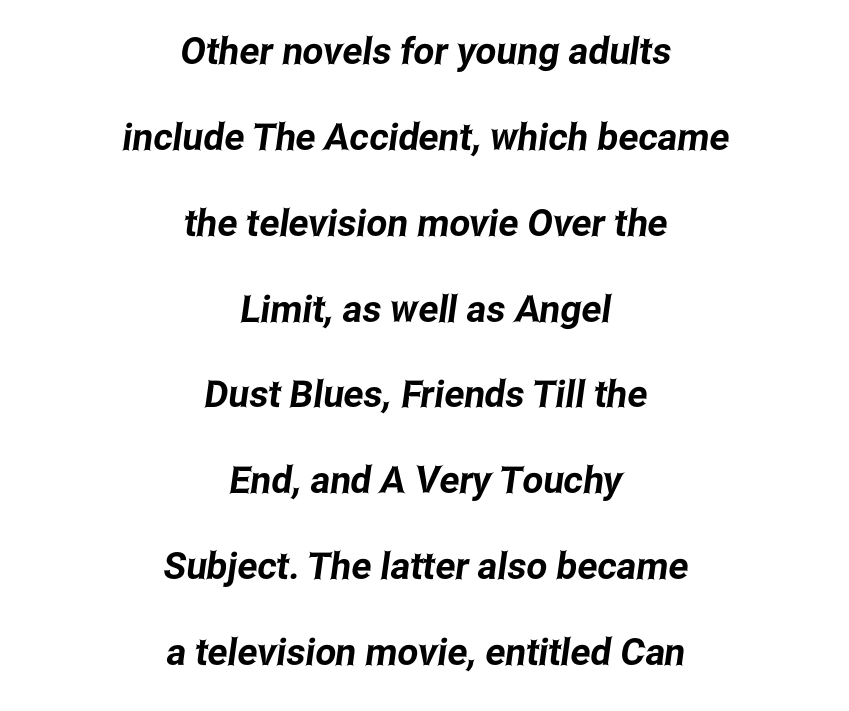
Q: Is the typeface a serif or a sans-serif typeface? A: Sans-serif.
Q: Is the text underlined? A: No.
Q: How is the paragraph aligned? A: Centered.
Q: Is the spacing between letters normal or unusually wide? A: Normal.
Q: Is the spacing between lines tight, normal or loose? A: Loose.
Q: Width (condensed, normal, or wide)? A: Condensed.
Q: Stroke contrast? A: Low.
Q: x-height? A: Medium.
Q: Monospaced? A: No.
